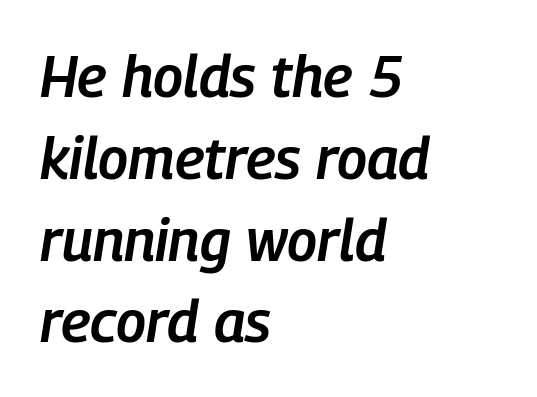
In terms of posture, this sample is oblique. Left-aligned paragraph, ragged on the right. Strokes here are thickened, but only to semibold level. The face used here is proportionally spaced, like ordinary book or web type.
